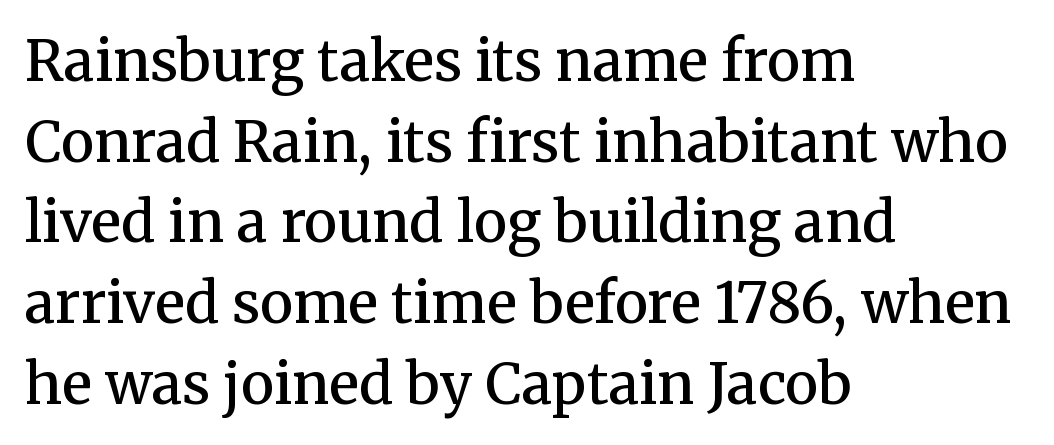
The image shows 56 px semibold serif type, upright; set left-aligned, normal line spacing (1.44x), normal letter spacing, not underlined; medium stroke contrast and a medium x-height.
